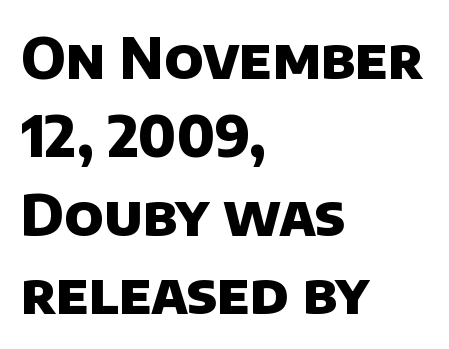
{"serif": "no", "bold": "yes", "weight": "heavy", "width": "normal", "stroke_contrast": "low", "x_height": "large", "monospaced": "no", "underline": "no", "align": "left", "line_spacing": "normal", "line_spacing_ratio": 1.4, "letter_spacing": "normal", "letter_spacing_em": 0.0, "glyph_px": 56}
